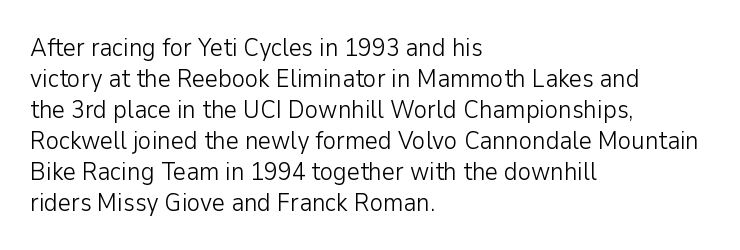
{"italic": "no", "bold": "no", "underline": "no", "align": "left", "line_spacing_ratio": 1.24, "letter_spacing": "normal", "letter_spacing_em": 0.0, "glyph_px": 25}
